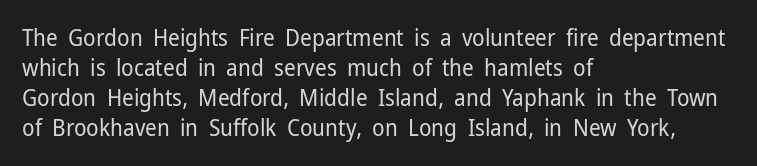
Teacher's note: observe the even left margin — that is flush-left alignment. Does extra space separate the letters? No, they use regular spacing. In terms of posture, this sample is upright. The glyphs are unaccompanied by any horizontal stroke below them. The lines sit at an ordinary, default distance from one another.
